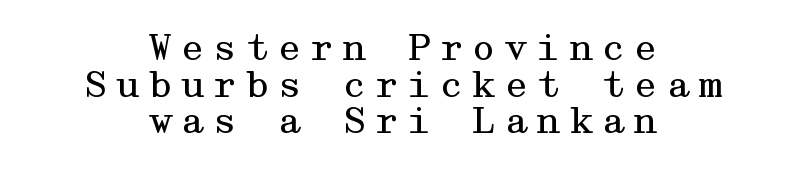
Reading down the block, each line starts at a different indent, mirrored at its end. Every stem runs plumb, perpendicular to the baseline. Tracking value appears strongly positive — letters spread wide. The space beneath each line is pristine and unruled. Each new line begins almost immediately beneath the previous one. Each letter's strokes conclude with small projecting serifs.
